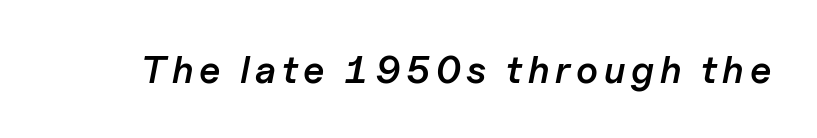
The image shows 38 px semibold type, italic (leaning right); set not underlined; low stroke contrast and a medium x-height.
